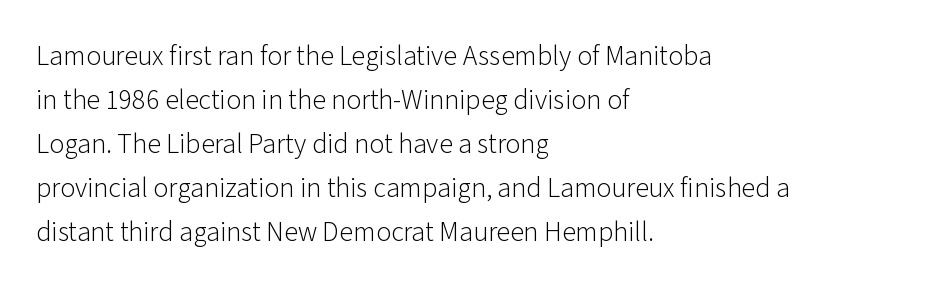
{"serif": "no", "italic": "no", "bold": "no", "weight": "light", "width": "normal", "stroke_contrast": "low", "x_height": "medium", "monospaced": "no", "underline": "no", "align": "left", "line_spacing": "normal", "line_spacing_ratio": 1.57, "letter_spacing": "normal", "letter_spacing_em": 0.0, "glyph_px": 28}
